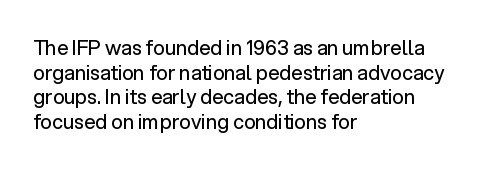
The image shows 20 px text type, upright; set left-aligned, line spacing 1.23x, normal letter spacing, not underlined.
